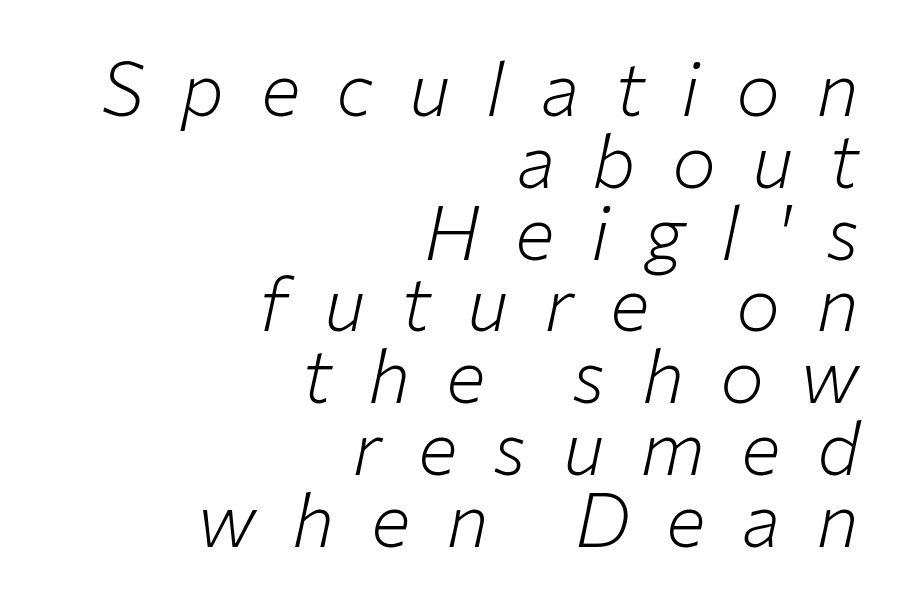
Q: Is the text bold? A: No.
Q: Is the text italic (slanted)? A: Yes, it leans right by about 12 degrees.
Q: Is the text underlined? A: No.
Q: How is the paragraph aligned? A: Right-aligned.
Q: Is the spacing between letters normal or unusually wide? A: Unusually wide.
Q: Is the spacing between lines tight, normal or loose? A: Tight.
Q: Width (condensed, normal, or wide)? A: Normal.
Q: Stroke contrast? A: Low.
Q: x-height? A: Medium.
Q: Monospaced? A: No.
